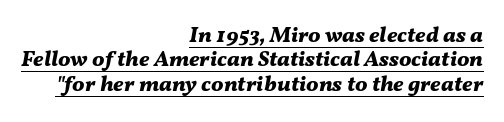
{"italic": "yes", "lean": "right", "slant_degrees": 11, "bold": "yes", "underline": "yes", "align": "right", "line_spacing": "tight", "line_spacing_ratio": 1.11, "letter_spacing": "normal", "letter_spacing_em": 0.0, "glyph_px": 22}
